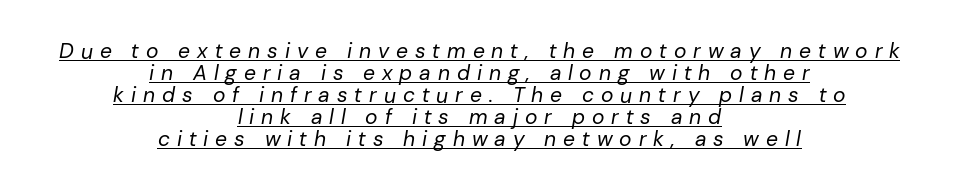
{"italic": "yes", "lean": "right", "slant_degrees": 10, "bold": "no", "underline": "yes", "align": "center", "line_spacing": "tight", "line_spacing_ratio": 1.05, "letter_spacing": "wide", "letter_spacing_em": 0.33, "glyph_px": 21}
